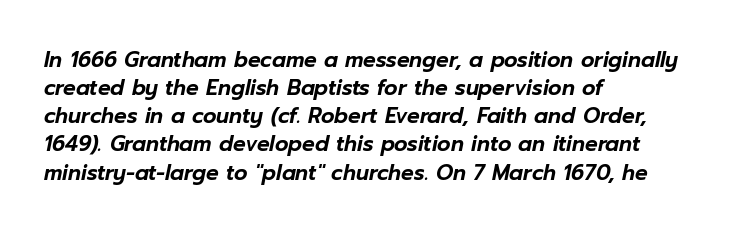
{"italic": "yes", "lean": "right", "slant_degrees": 12, "underline": "no", "align": "left", "line_spacing": "normal", "line_spacing_ratio": 1.34, "letter_spacing": "normal", "letter_spacing_em": 0.0, "glyph_px": 21}
